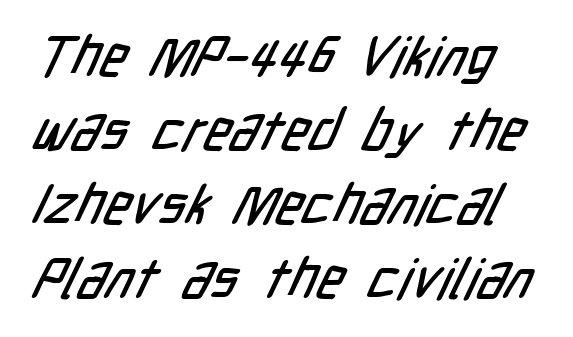
{"serif": "no", "width": "condensed", "stroke_contrast": "low", "x_height": "medium", "monospaced": "no", "underline": "no", "align": "left", "line_spacing": "normal", "line_spacing_ratio": 1.32, "letter_spacing": "normal", "letter_spacing_em": 0.0, "glyph_px": 56}
